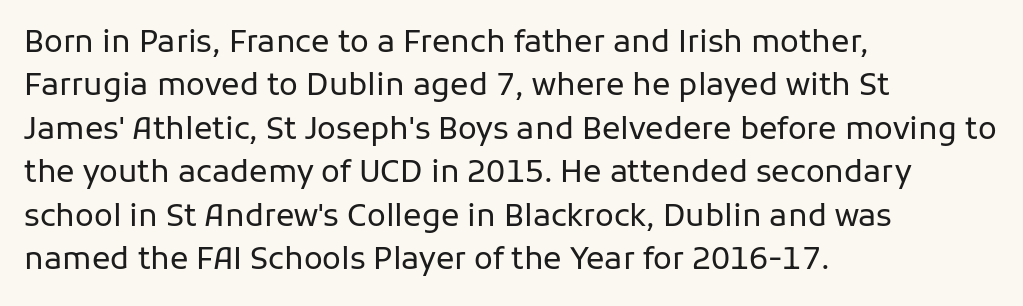
The image shows 31 px regular-weight sans-serif type, upright; set left-aligned, normal line spacing (1.4x), normal letter spacing, not underlined; low stroke contrast and a medium x-height.
